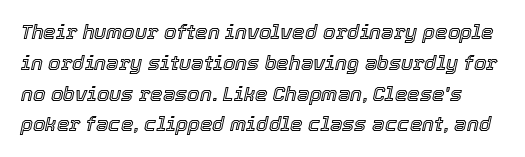
The image shows 20 px text type, italic (leaning right); set normal line spacing (1.54x), normal letter spacing, not underlined.
